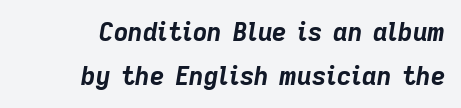
The image shows 25 px bold type, italic (leaning right); set right-aligned, line spacing 1.76x, normal letter spacing, not underlined.
